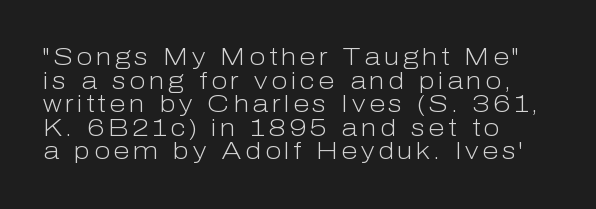
Q: Is the text bold? A: No.
Q: Is the text italic (slanted)? A: No, it is upright.
Q: Is the text underlined? A: No.
Q: How is the paragraph aligned? A: Left-aligned.
Q: Is the spacing between lines tight, normal or loose? A: Tight.
